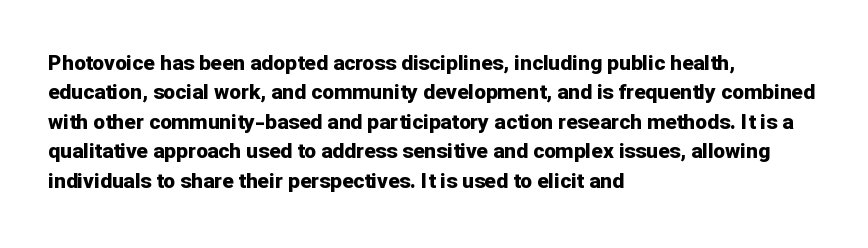
Posture: upright roman. Underlining? Definitely not there. Each line starts at the same left margin while the right side varies. Stroke thickness is high; the sample reads as a true bold. The block of text has a typical density, with ordinary space between rows.
